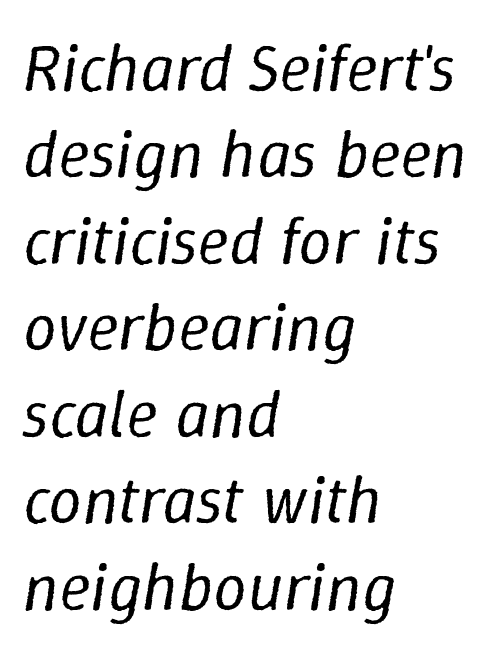
The image shows 67 px regular-weight type, italic (leaning right); set left-aligned, normal line spacing (1.29x), normal letter spacing, not underlined; low stroke contrast and a medium x-height.
